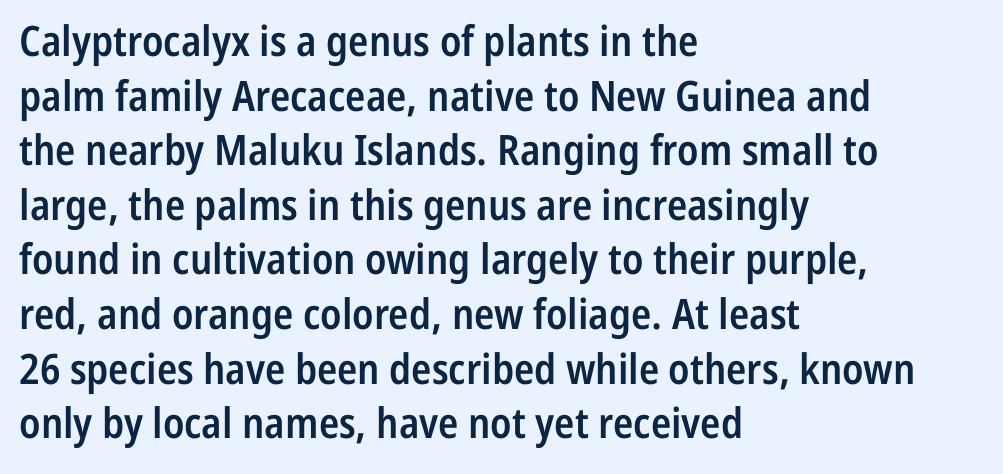
The image shows 42 px semibold, condensed sans-serif type, upright; set left-aligned, normal line spacing (1.3x), normal letter spacing, not underlined; low stroke contrast and a medium x-height.
